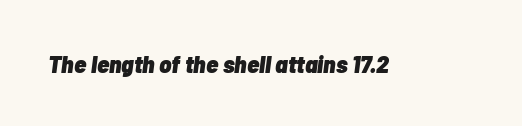
Q: Is the text bold? A: Yes.
Q: Is the text italic (slanted)? A: Yes, it leans right by about 7 degrees.
Q: Is the text underlined? A: No.
Q: Is the spacing between letters normal or unusually wide? A: Normal.
